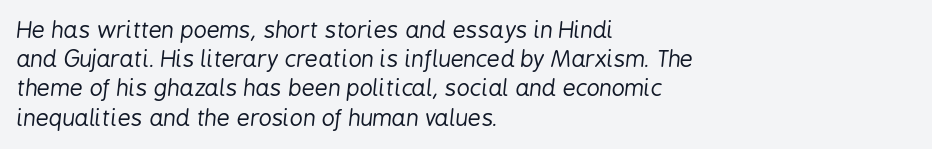
{"italic": "yes", "lean": "right", "slant_degrees": 6, "bold": "no", "underline": "no", "align": "left", "line_spacing": "normal", "line_spacing_ratio": 1.27, "letter_spacing": "normal", "letter_spacing_em": 0.0, "glyph_px": 23}
